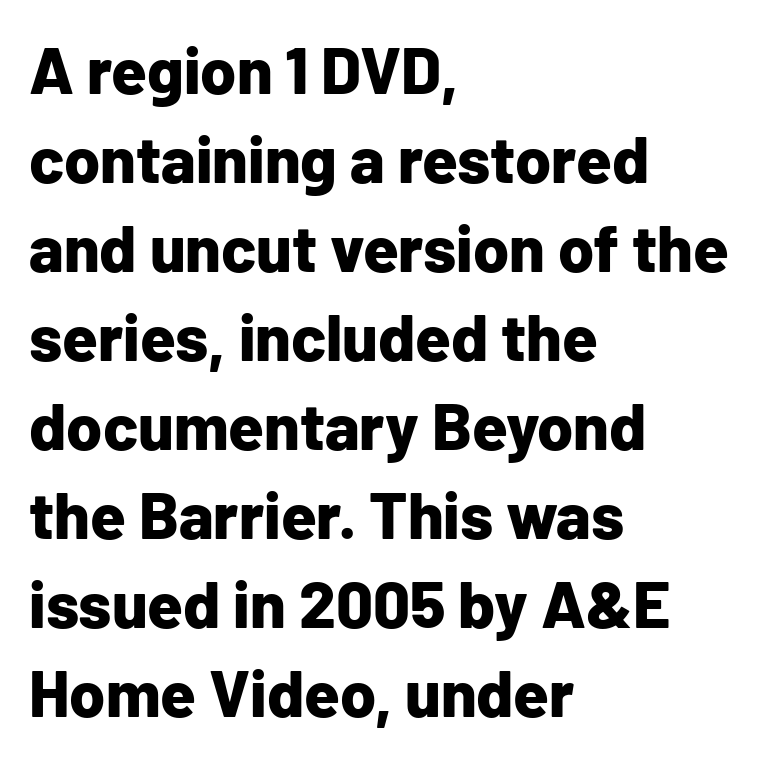
Notice how thick the strokes are: this is what a full bold looks like. The characters display no serif detailing; their extremities are plain. Check under the words: just untouched page. Letter spacing: default.
